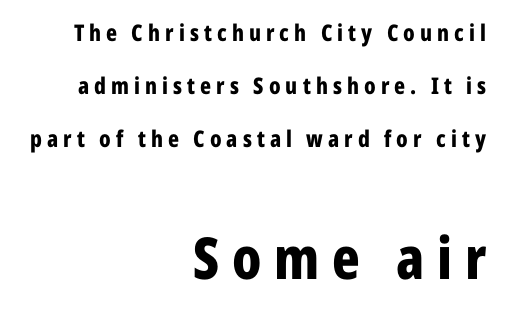
The image shows 58 px bold, condensed sans-serif type, upright; set right-aligned, loose line spacing (2.31x), unusually wide letter spacing (+0.22 em), not underlined; the second (bottom) block is 2.52x larger; low stroke contrast and a medium x-height.
